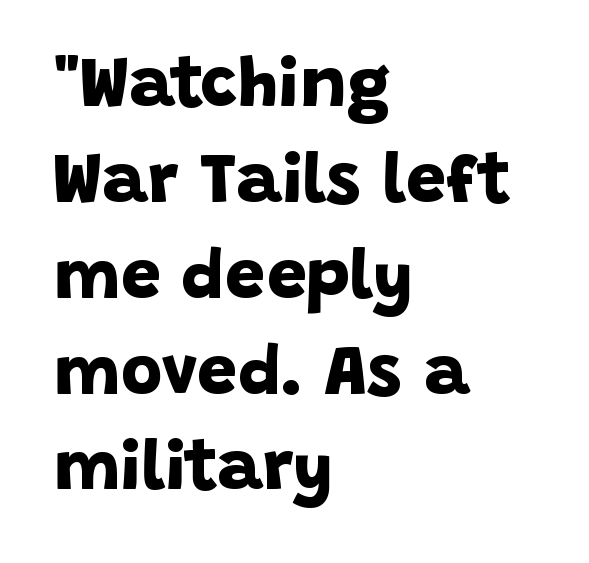
Underlining? Definitely not there. The letters are bold, with thick, heavy strokes. The rendering anchors every line to the left-hand side. The face used here is proportionally spaced, like ordinary book or web type. The block of text has a typical density, with ordinary space between rows.
